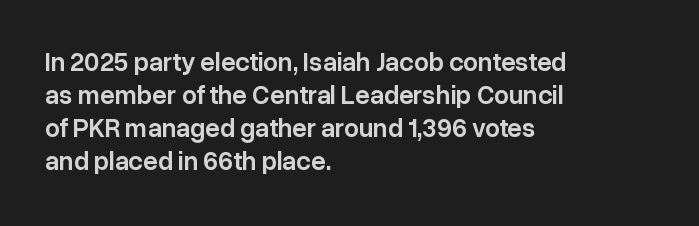
{"italic": "no", "bold": "semi", "underline": "no", "align": "left", "line_spacing": "normal", "line_spacing_ratio": 1.27, "letter_spacing": "normal", "letter_spacing_em": 0.0, "glyph_px": 26}
